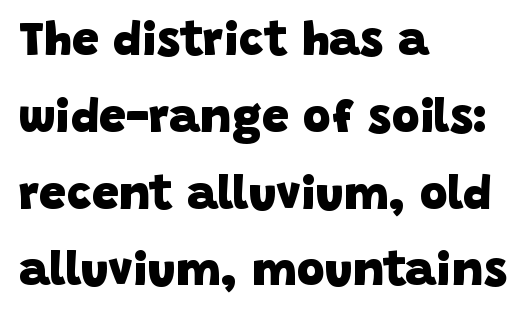
Q: Is the text bold? A: Yes.
Q: Is the typeface a serif or a sans-serif typeface? A: Sans-serif.
Q: Is the text underlined? A: No.
Q: How is the paragraph aligned? A: Left-aligned.
Q: Is the spacing between letters normal or unusually wide? A: Normal.
Q: Is the spacing between lines tight, normal or loose? A: Normal.
Q: Width (condensed, normal, or wide)? A: Normal.
Q: Stroke contrast? A: Low.
Q: x-height? A: Large.
Q: Monospaced? A: No.
